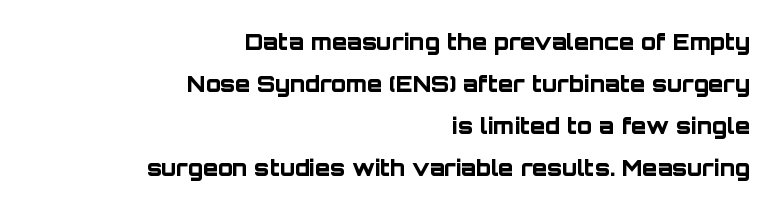
{"italic": "no", "bold": "yes", "underline": "no", "align": "right", "line_spacing": "loose", "line_spacing_ratio": 1.91, "letter_spacing": "normal", "letter_spacing_em": 0.0, "glyph_px": 22}
